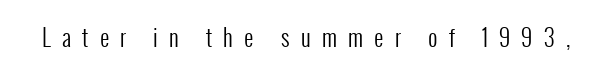
{"italic": "no", "bold": "no", "underline": "no", "letter_spacing": "wide", "letter_spacing_em": 0.49, "glyph_px": 23}
